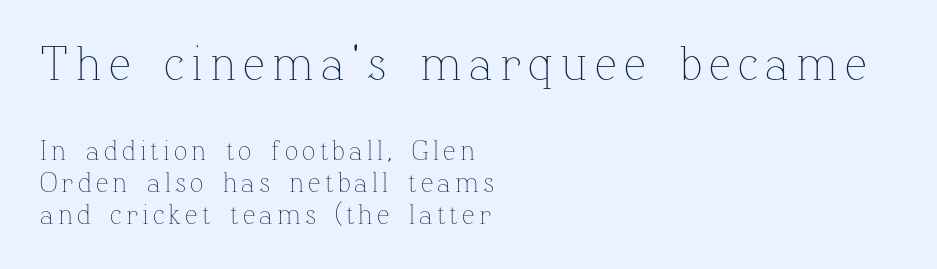
Q: Is the text bold? A: No.
Q: Is the text italic (slanted)? A: No, it is upright.
Q: Is the text underlined? A: No.
Q: How is the paragraph aligned? A: Left-aligned.
Q: Is the spacing between lines tight, normal or loose? A: Tight.
Q: Which block of text is set in a larger size, the first (top) or the second (bottom)? A: The first (top) one.
Q: Width (condensed, normal, or wide)? A: Normal.
Q: Stroke contrast? A: Low.
Q: x-height? A: Medium.
Q: Monospaced? A: No.
